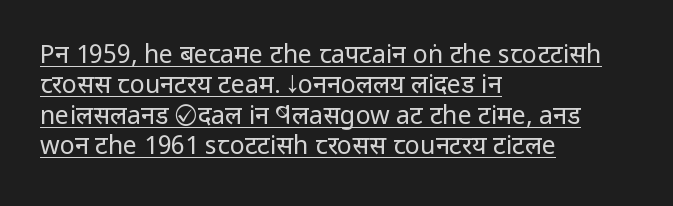
One-word summary of the alignment: left. The weight would be labelled regular, book, light, or lighter still. Decoration check: the copy is underlined. You could call the tracking neutral — neither tight nor loose. These lines were composed using upright roman letters.
